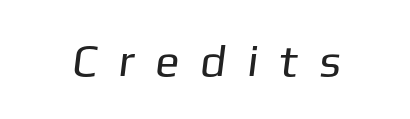
Glance below the letters and you will spot only blank space. Summary of weight: not heavy and not bold. You could only call the tracking loose — the letters float apart. The passage shown is typed in a proportional face where columns would drift. The passage shown is typeset with a sans-serif family.
